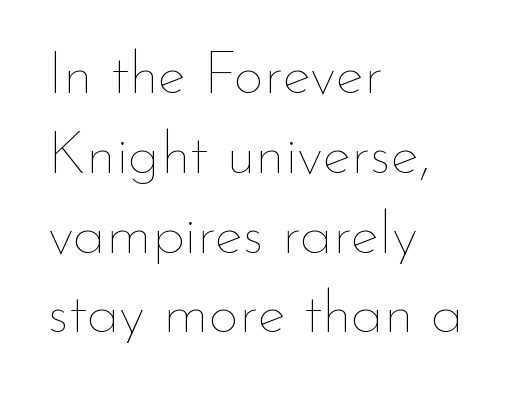
{"italic": "no", "bold": "no", "weight": "thin", "width": "normal", "stroke_contrast": "low", "x_height": "small", "monospaced": "no", "underline": "no", "align": "left", "line_spacing": "normal", "line_spacing_ratio": 1.33, "letter_spacing": "normal", "letter_spacing_em": 0.0, "glyph_px": 60}
